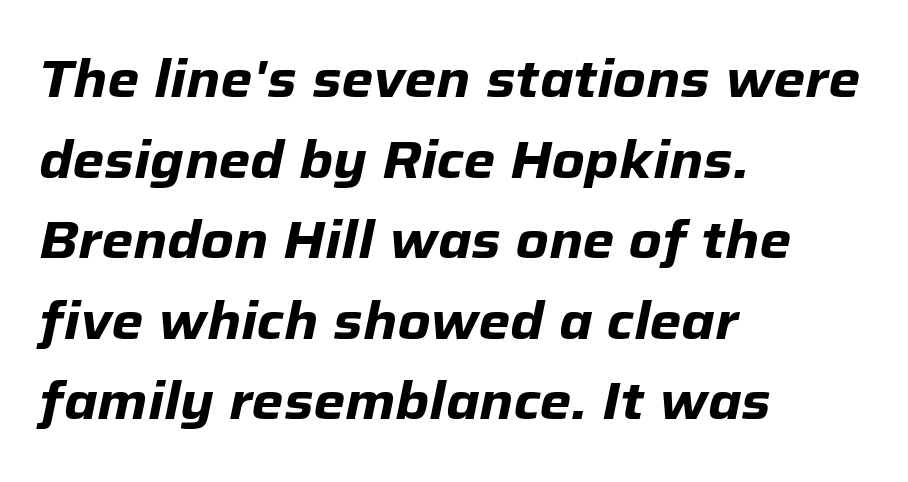
Q: Is the text bold? A: Yes.
Q: Is the text italic (slanted)? A: Yes, it leans right by about 12 degrees.
Q: Is the text underlined? A: No.
Q: How is the paragraph aligned? A: Left-aligned.
Q: Is the spacing between letters normal or unusually wide? A: Normal.
Q: Is the spacing between lines tight, normal or loose? A: Normal.
Q: Width (condensed, normal, or wide)? A: Normal.
Q: Stroke contrast? A: Low.
Q: x-height? A: Medium.
Q: Monospaced? A: No.
